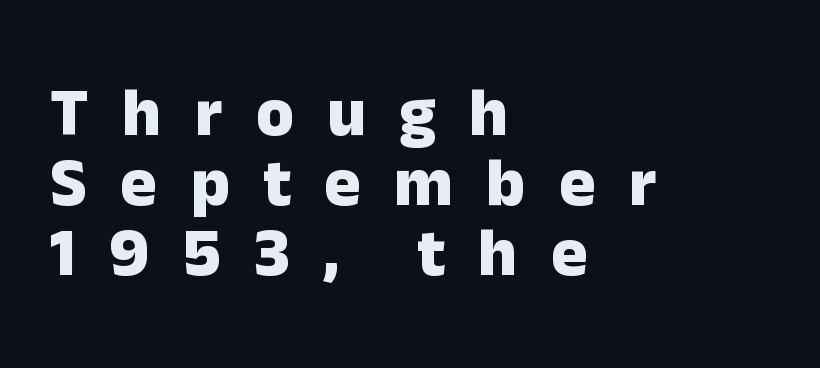
The image shows 68 px heavy sans-serif type, upright; set left-aligned, tight line spacing (1.03x), unusually wide letter spacing (+0.49 em), not underlined; low stroke contrast and a medium x-height.
